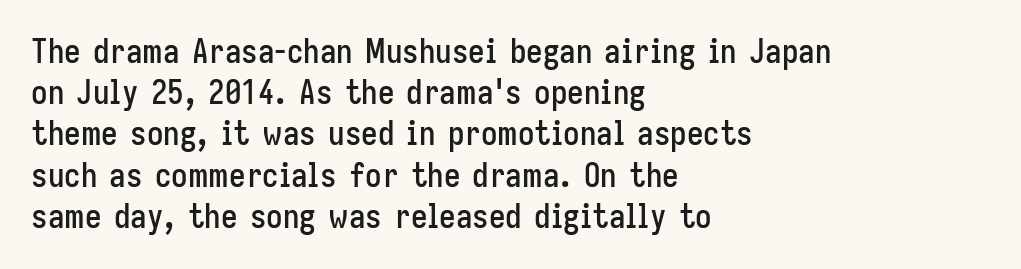
Notice how descenders clear the ascenders below comfortably — that's standard leading. Which margin do the lines hug? The left one — the right edge is uneven. No italicization has been applied; the sample stays upright. Is this a fixed-width face? No — the glyphs have proportional, varying widths. Does the type have serifs? No, each stem ends abruptly.
